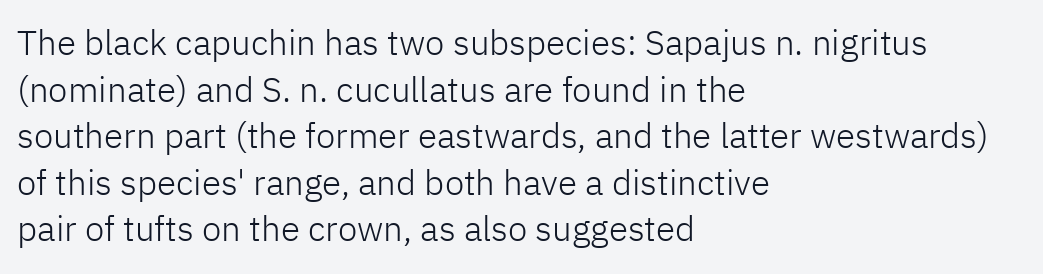
The image shows 35 px light sans-serif type, upright; set left-aligned, normal line spacing (1.33x), normal letter spacing, not underlined; low stroke contrast and a medium x-height.
